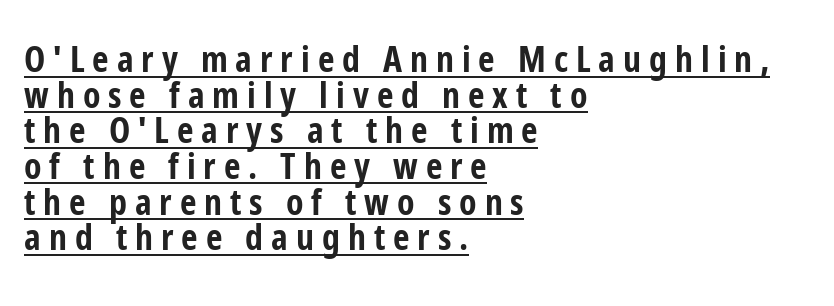
{"serif": "no", "italic": "no", "bold": "yes", "weight": "bold", "width": "condensed", "stroke_contrast": "low", "x_height": "medium", "monospaced": "no", "underline": "yes", "align": "left", "line_spacing": "tight", "line_spacing_ratio": 0.99, "letter_spacing": "wide", "letter_spacing_em": 0.22, "glyph_px": 36}
